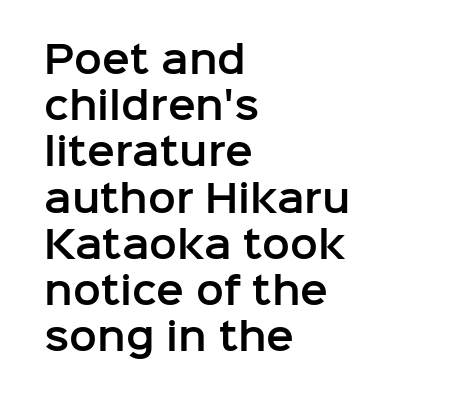
Q: Is the text italic (slanted)? A: No, it is upright.
Q: Is the typeface a serif or a sans-serif typeface? A: Sans-serif.
Q: Is the text underlined? A: No.
Q: How is the paragraph aligned? A: Left-aligned.
Q: Is the spacing between letters normal or unusually wide? A: Normal.
Q: Is the spacing between lines tight, normal or loose? A: Normal.
Q: Width (condensed, normal, or wide)? A: Normal.
Q: Stroke contrast? A: Low.
Q: x-height? A: Medium.
Q: Monospaced? A: No.
